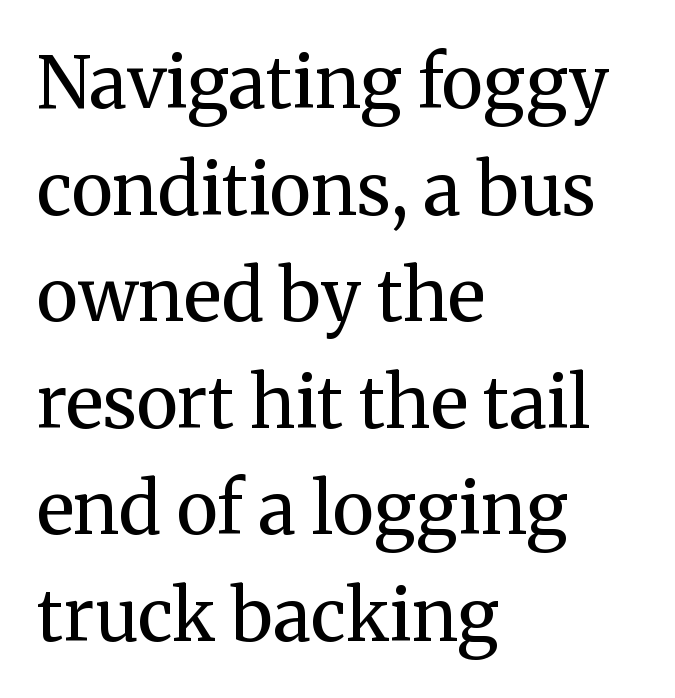
{"serif": "yes", "italic": "no", "bold": "no", "weight": "regular", "width": "normal", "stroke_contrast": "medium", "x_height": "medium", "monospaced": "no", "underline": "no", "align": "left", "line_spacing": "normal", "line_spacing_ratio": 1.48, "letter_spacing": "normal", "letter_spacing_em": 0.0, "glyph_px": 72}
